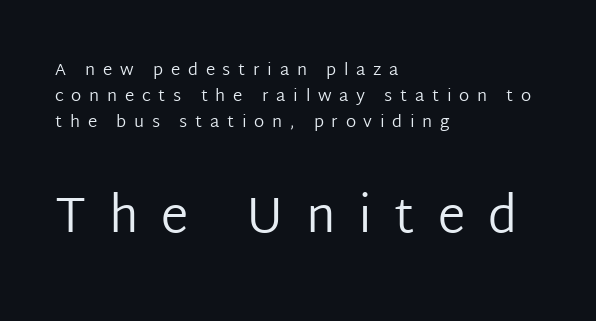
The image shows 50 px regular-weight sans-serif type, upright; set left-aligned, normal line spacing (1.54x), unusually wide letter spacing (+0.45 em), not underlined; the second (bottom) block is 2.94x larger; low stroke contrast and a medium x-height.
